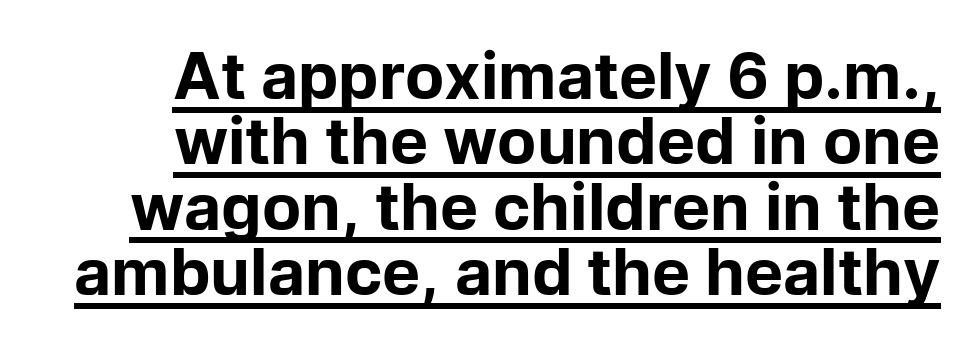
Compared with an ordinary text face, these strokes are far heavier — a full bold. Character widths vary here, with narrow letters taking less room than wide ones. No extra tracking has been applied to these lines. The type family on display is of the sans-serif kind.
